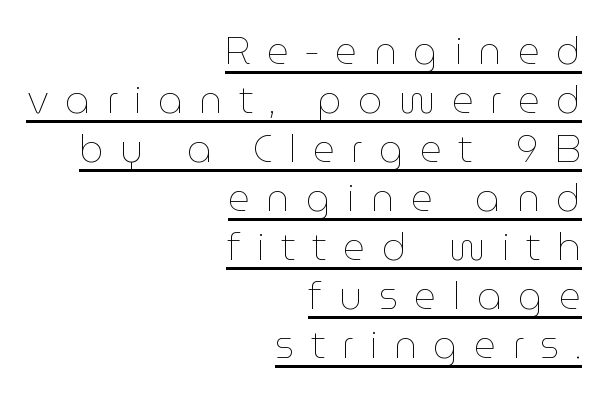
{"italic": "no", "bold": "no", "weight": "thin", "width": "normal", "stroke_contrast": "low", "x_height": "medium", "monospaced": "no", "underline": "yes", "align": "right", "line_spacing": "normal", "line_spacing_ratio": 1.29, "letter_spacing": "wide", "letter_spacing_em": 0.43, "glyph_px": 38}
